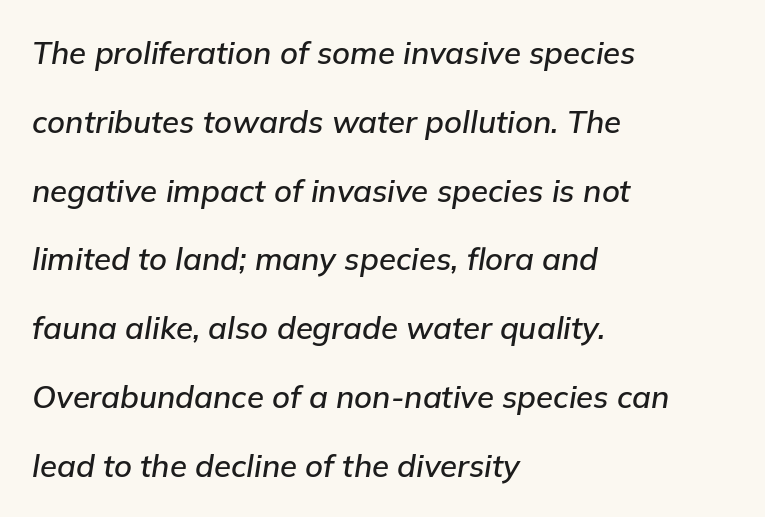
The image shows 31 px text type, italic (leaning right); set left-aligned, loose line spacing (2.22x), normal letter spacing, not underlined; low stroke contrast and a medium x-height.
